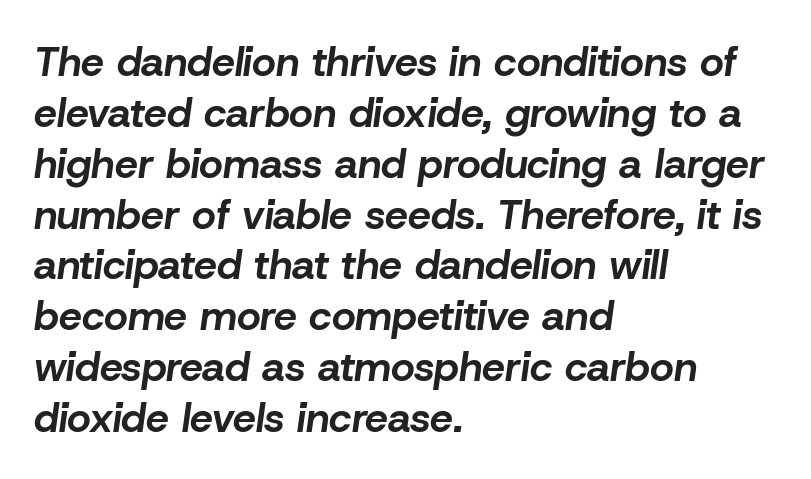
The image shows 41 px bold type, italic (leaning right); set left-aligned, line spacing 1.24x, normal letter spacing, not underlined; low stroke contrast and a medium x-height.
